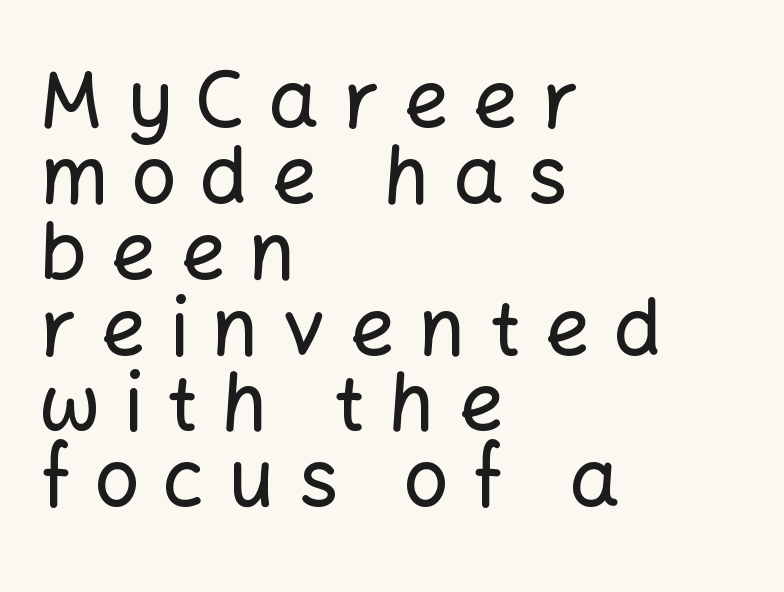
Q: Is the text italic (slanted)? A: No, it is upright.
Q: Is the typeface a serif or a sans-serif typeface? A: Sans-serif.
Q: Is the text underlined? A: No.
Q: How is the paragraph aligned? A: Left-aligned.
Q: Is the spacing between letters normal or unusually wide? A: Unusually wide.
Q: Is the spacing between lines tight, normal or loose? A: Tight.
Q: Width (condensed, normal, or wide)? A: Normal.
Q: Stroke contrast? A: Low.
Q: x-height? A: Medium.
Q: Monospaced? A: No.
